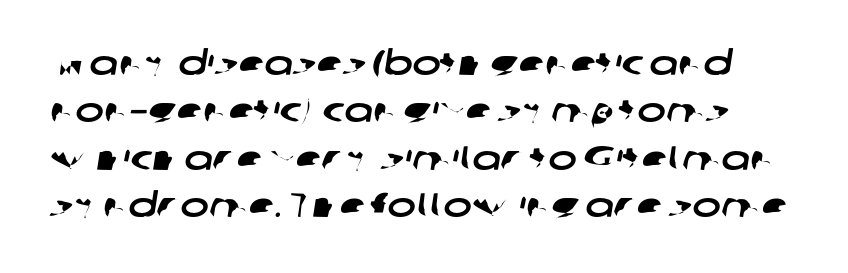
Q: Is the typeface a serif or a sans-serif typeface? A: Sans-serif.
Q: Is the text underlined? A: No.
Q: Is the spacing between letters normal or unusually wide? A: Normal.
Q: Is the spacing between lines tight, normal or loose? A: Normal.
Q: Width (condensed, normal, or wide)? A: Wide.
Q: Stroke contrast? A: Low.
Q: x-height? A: Medium.
Q: Monospaced? A: No.
